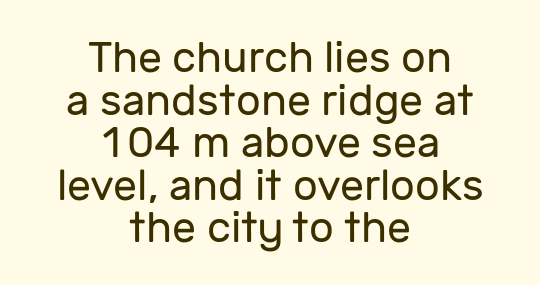
The image shows 43 px regular-weight sans-serif type, upright; set centered, tight line spacing (0.99x), normal letter spacing, not underlined; low stroke contrast and a medium x-height.
